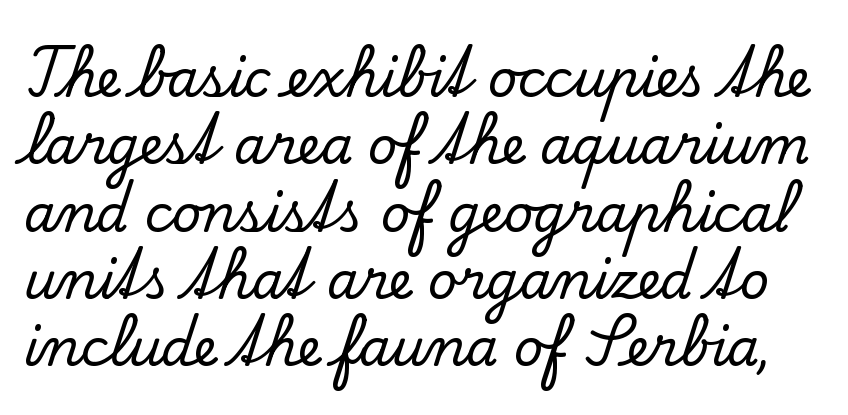
The image shows 51 px serif type; set normal line spacing (1.32x), normal letter spacing, not underlined; low stroke contrast and a small x-height.
